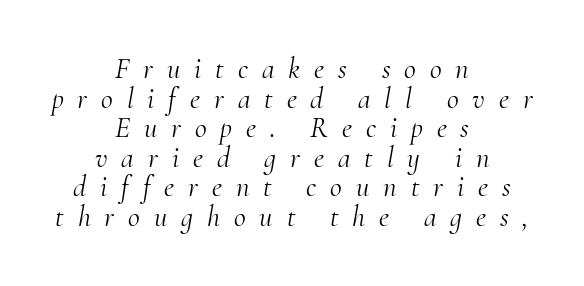
{"serif": "yes", "italic": "yes", "lean": "right", "slant_degrees": 10, "bold": "no", "weight": "light", "width": "normal", "stroke_contrast": "medium", "x_height": "small", "monospaced": "no", "underline": "no", "align": "center", "line_spacing": "tight", "line_spacing_ratio": 1.02, "letter_spacing": "wide", "letter_spacing_em": 0.48, "glyph_px": 29}
